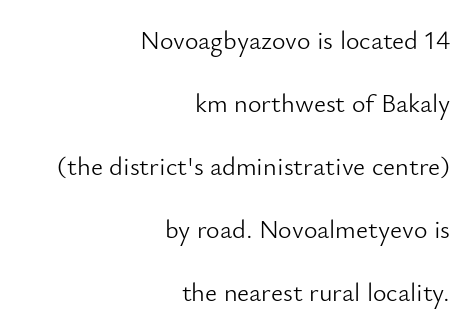
The image shows 26 px text type, upright; set right-aligned, loose line spacing (2.42x), normal letter spacing, not underlined.
